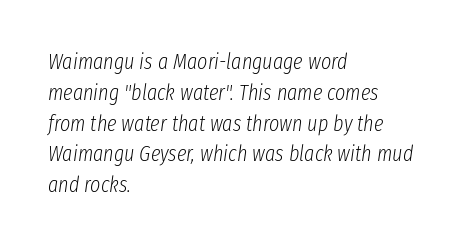
{"italic": "yes", "lean": "right", "slant_degrees": 8, "bold": "no", "underline": "no", "align": "left", "line_spacing": "normal", "line_spacing_ratio": 1.4, "letter_spacing": "normal", "letter_spacing_em": 0.0, "glyph_px": 22}
